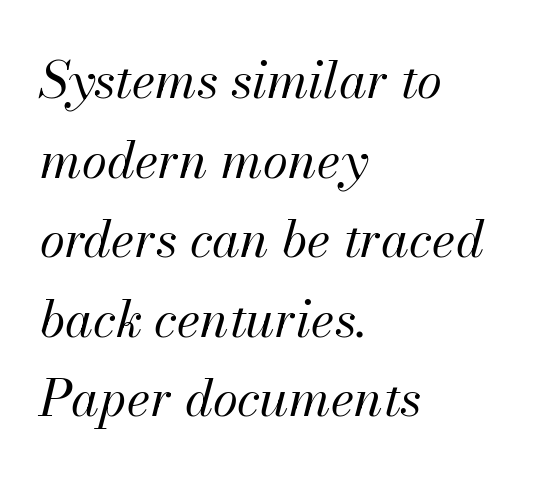
The image shows 51 px regular-weight type, italic (leaning right); set left-aligned, normal line spacing (1.56x), normal letter spacing, not underlined; medium stroke contrast and a small x-height.
